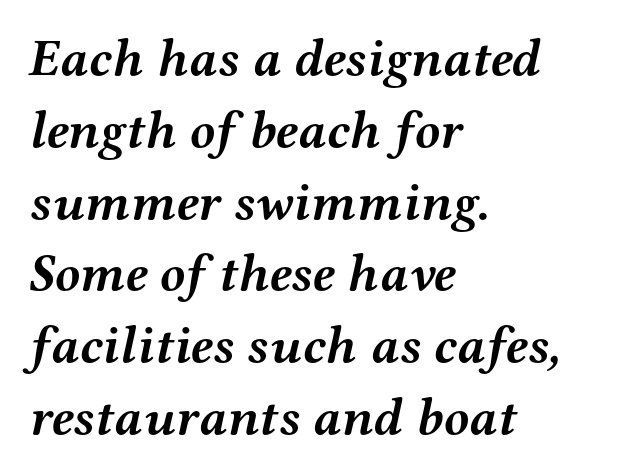
{"serif": "yes", "italic": "yes", "lean": "right", "slant_degrees": 12, "bold": "yes", "weight": "semibold", "width": "wide", "stroke_contrast": "medium", "x_height": "medium", "monospaced": "no", "underline": "no", "align": "left", "line_spacing": "normal", "line_spacing_ratio": 1.38, "letter_spacing": "normal", "letter_spacing_em": 0.0, "glyph_px": 52}
